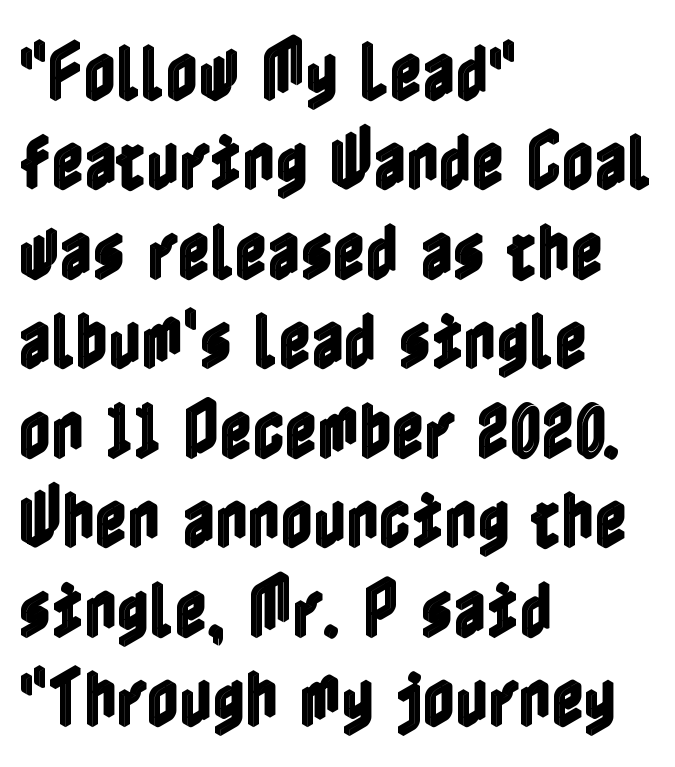
{"italic": "no", "width": "condensed", "x_height": "medium", "underline": "no", "align": "left", "line_spacing": "normal", "line_spacing_ratio": 1.42, "letter_spacing": "normal", "letter_spacing_em": 0.0, "glyph_px": 63}
